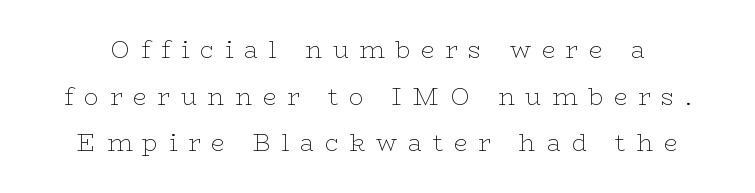
{"italic": "no", "bold": "no", "underline": "no", "line_spacing": "loose", "line_spacing_ratio": 1.94, "letter_spacing": "wide", "letter_spacing_em": 0.45, "glyph_px": 24}
